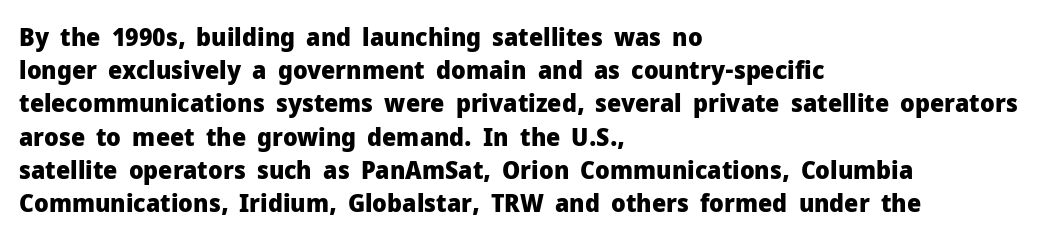
{"italic": "no", "bold": "yes", "underline": "no", "align": "left", "line_spacing": "normal", "line_spacing_ratio": 1.33, "letter_spacing": "normal", "letter_spacing_em": 0.0, "glyph_px": 25}
